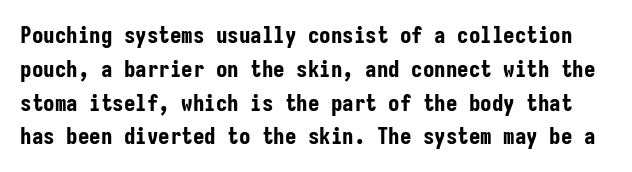
Plenty of ink on the page — the face is bold. Line spacing here is normal. Standard letterfit; no display-style spreading of the glyphs. Bare-footed words on every line.
